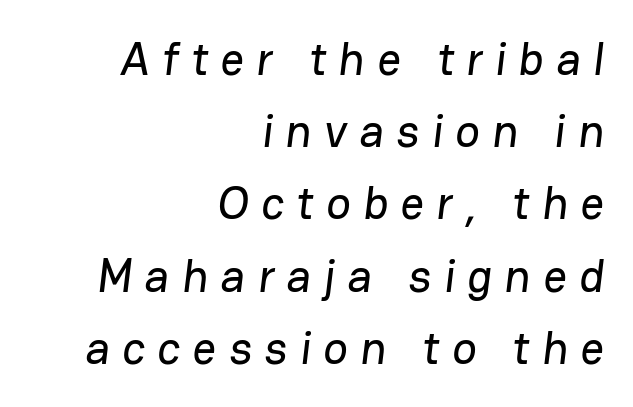
The image shows 46 px sans-serif type; set right-aligned, normal line spacing (1.57x), unusually wide letter spacing (+0.27 em), not underlined; low stroke contrast and a medium x-height.
